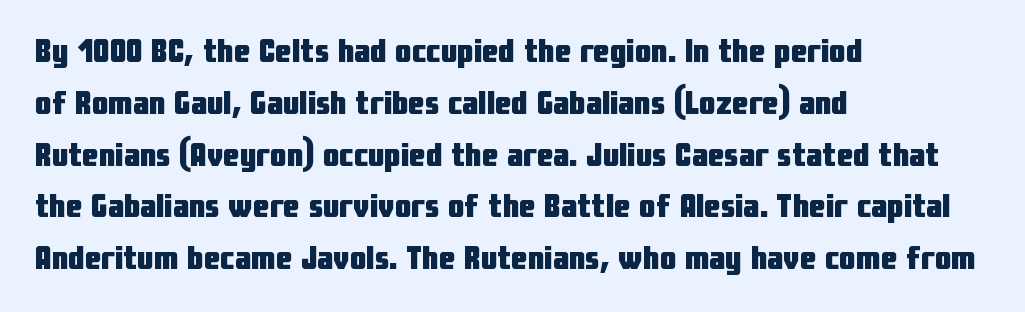
Q: Is the text bold? A: Yes.
Q: Is the text italic (slanted)? A: No, it is upright.
Q: Is the typeface a serif or a sans-serif typeface? A: Sans-serif.
Q: Is the text underlined? A: No.
Q: How is the paragraph aligned? A: Left-aligned.
Q: Is the spacing between letters normal or unusually wide? A: Normal.
Q: Is the spacing between lines tight, normal or loose? A: Normal.
Q: Width (condensed, normal, or wide)? A: Condensed.
Q: Stroke contrast? A: Low.
Q: x-height? A: Medium.
Q: Monospaced? A: No.
